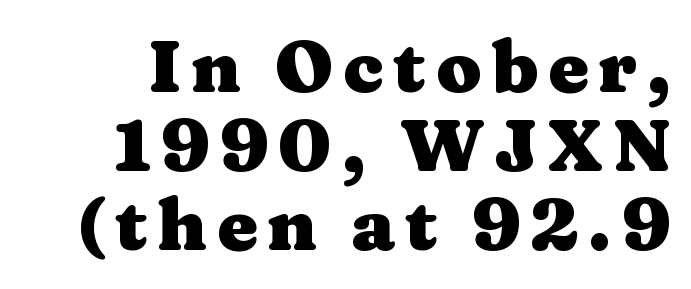
The image shows 73 px heavy, wide serif type, upright; set tight line spacing (1.08x), not underlined; medium stroke contrast and a medium x-height.
